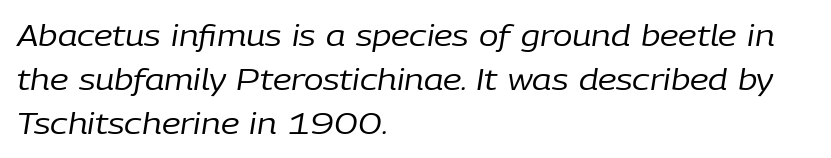
The image shows 29 px regular-weight type, italic (leaning right); set left-aligned, normal line spacing (1.51x), normal letter spacing, not underlined; low stroke contrast and a medium x-height.
